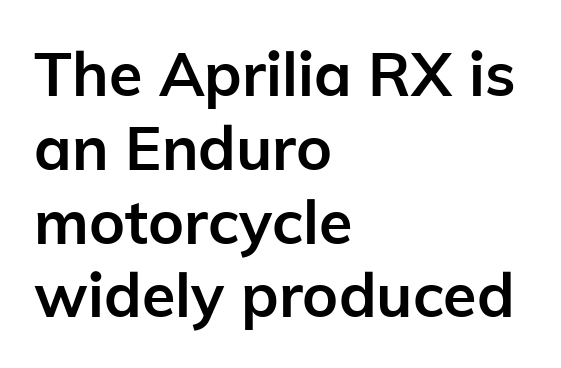
The image shows 61 px semibold sans-serif type, upright; set left-aligned, line spacing 1.21x, normal letter spacing, not underlined; low stroke contrast and a medium x-height.
